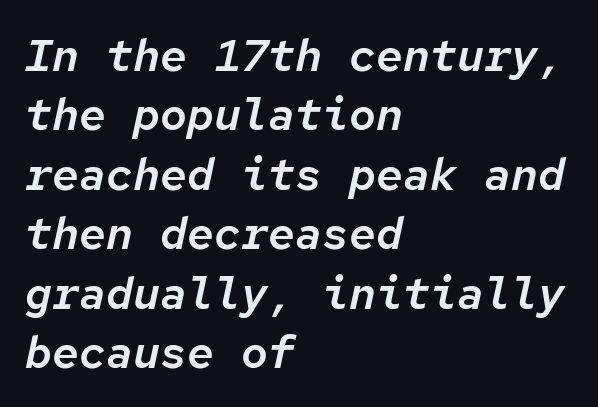
Q: Is the text italic (slanted)? A: Yes, it leans right by about 12 degrees.
Q: Is the text underlined? A: No.
Q: How is the paragraph aligned? A: Left-aligned.
Q: Is the spacing between letters normal or unusually wide? A: Normal.
Q: Is the spacing between lines tight, normal or loose? A: Normal.
Q: Width (condensed, normal, or wide)? A: Normal.
Q: Stroke contrast? A: Low.
Q: x-height? A: Medium.
Q: Monospaced? A: Yes.
